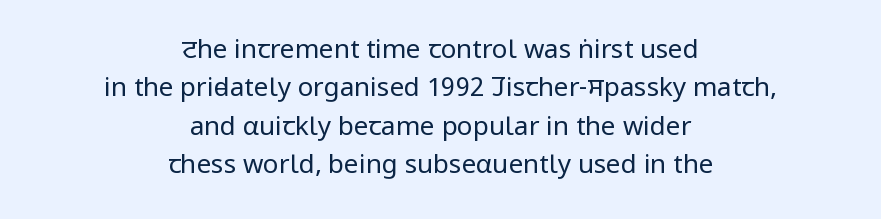
The image shows 26 px text type, upright; set centered, normal line spacing (1.48x), normal letter spacing, not underlined.
